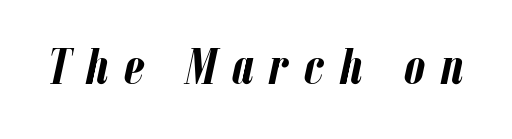
The image shows 52 px semibold, condensed type, italic (leaning right); set unusually wide letter spacing (+0.3 em), not underlined; low stroke contrast and a medium x-height.
